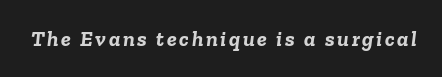
{"italic": "yes", "lean": "right", "slant_degrees": 6, "bold": "yes", "underline": "no", "glyph_px": 22}
